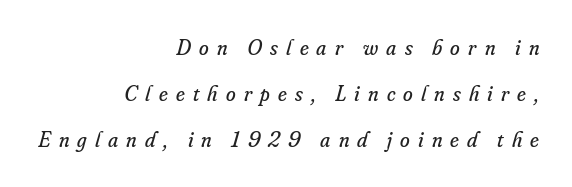
{"italic": "yes", "lean": "right", "slant_degrees": 16, "bold": "no", "underline": "no", "align": "right", "line_spacing": "loose", "line_spacing_ratio": 2.1, "letter_spacing": "wide", "letter_spacing_em": 0.37, "glyph_px": 22}
